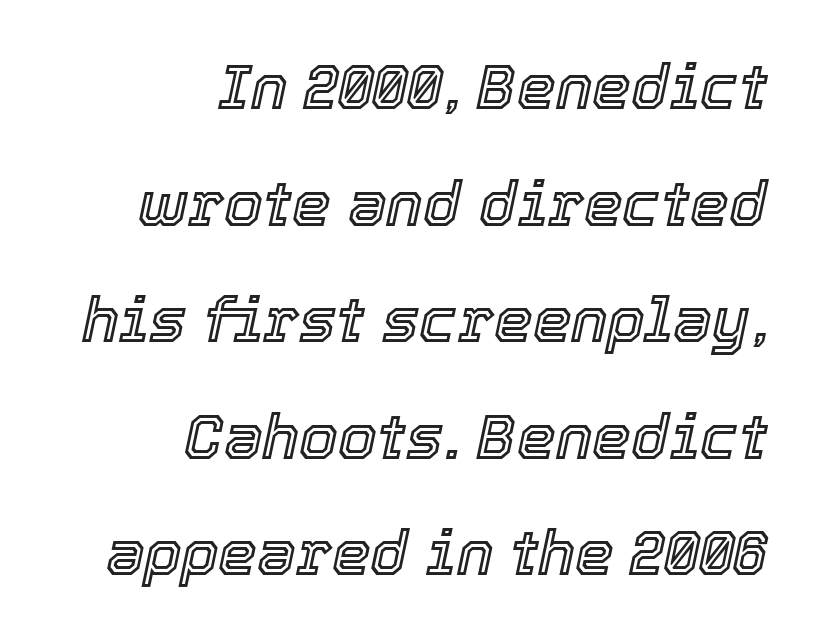
{"italic": "yes", "lean": "right", "slant_degrees": 12, "width": "normal", "x_height": "medium", "monospaced": "no", "underline": "no", "align": "right", "line_spacing_ratio": 1.88, "letter_spacing": "normal", "letter_spacing_em": 0.0, "glyph_px": 62}
